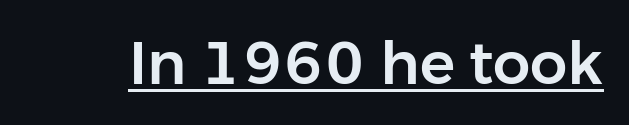
Q: Is the text italic (slanted)? A: No, it is upright.
Q: Is the typeface a serif or a sans-serif typeface? A: Sans-serif.
Q: Is the text underlined? A: Yes.
Q: Is the spacing between letters normal or unusually wide? A: Normal.
Q: Width (condensed, normal, or wide)? A: Normal.
Q: Stroke contrast? A: Low.
Q: x-height? A: Medium.
Q: Monospaced? A: No.
